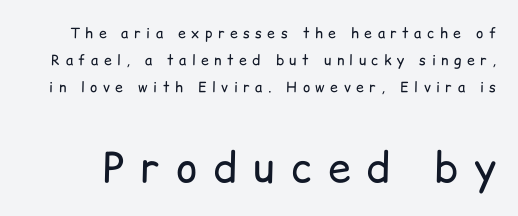
Do the characters align in a grid? No, the font is proportional. Nothing sits at the stroke ends, so this counts as sans-serif. The letters stand straight up with perfectly vertical stems. The face used here is rendered with a markedly widened letterfit.
